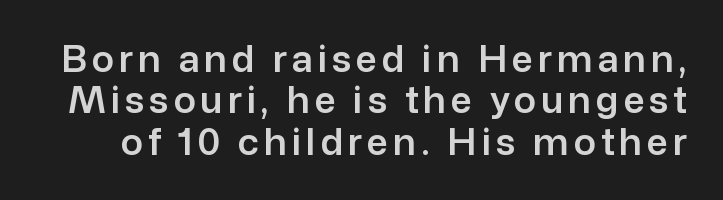
{"serif": "no", "italic": "no", "width": "normal", "stroke_contrast": "low", "x_height": "medium", "monospaced": "no", "underline": "no", "line_spacing": "tight", "line_spacing_ratio": 1.12, "glyph_px": 37}
